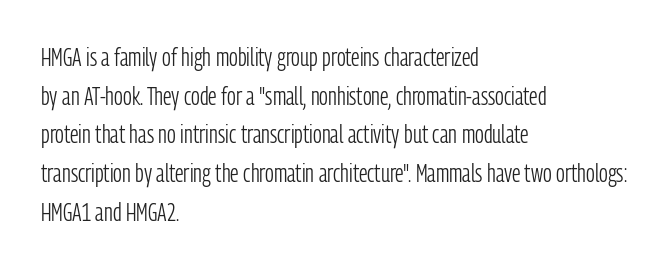
Notice how descenders clear the ascenders below comfortably — that's standard leading. Posture: vertical. Letter spacing: default. This rendering uses left alignment, leaving the right contour irregular.
